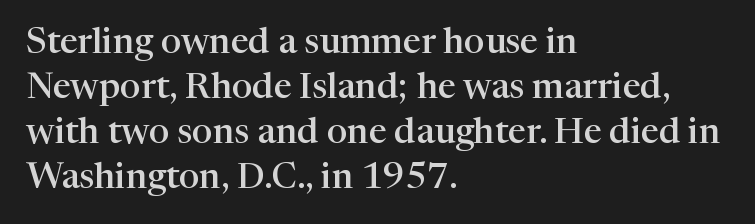
Q: Is the text bold? A: Semi-bold.
Q: Is the text italic (slanted)? A: No, it is upright.
Q: Is the typeface a serif or a sans-serif typeface? A: Serif.
Q: Is the text underlined? A: No.
Q: How is the paragraph aligned? A: Left-aligned.
Q: Is the spacing between letters normal or unusually wide? A: Normal.
Q: Is the spacing between lines tight, normal or loose? A: Normal.
Q: Width (condensed, normal, or wide)? A: Normal.
Q: Stroke contrast? A: High.
Q: x-height? A: Medium.
Q: Monospaced? A: No.
